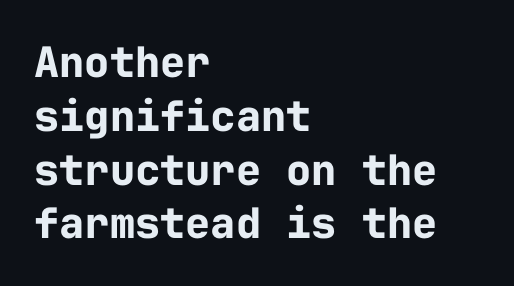
The glyphs have the mass of a bold cut. In CSS terms this would be text-align: left. Think of a typewriter: that constant character pitch is what you see here. The zone under the glyphs is completely vacant. The rendering uses a moderate line-height, typical for paragraphs. Nope, no serifs anywhere on these letters.
